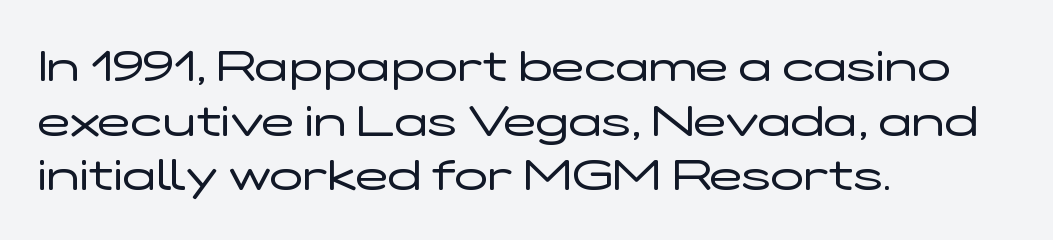
Q: Is the text bold? A: No.
Q: Is the text italic (slanted)? A: No, it is upright.
Q: Is the typeface a serif or a sans-serif typeface? A: Sans-serif.
Q: Is the text underlined? A: No.
Q: How is the paragraph aligned? A: Left-aligned.
Q: Is the spacing between letters normal or unusually wide? A: Normal.
Q: Width (condensed, normal, or wide)? A: Wide.
Q: Stroke contrast? A: Low.
Q: x-height? A: Medium.
Q: Monospaced? A: No.
